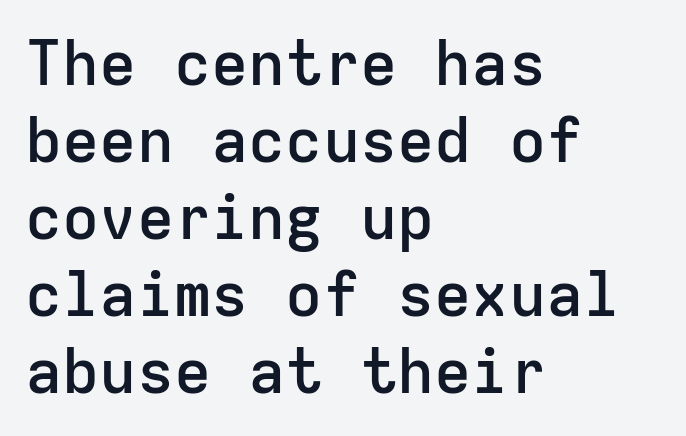
Q: Is the text bold? A: Semi-bold.
Q: Is the text italic (slanted)? A: No, it is upright.
Q: Is the typeface a serif or a sans-serif typeface? A: Sans-serif.
Q: Is the text underlined? A: No.
Q: How is the paragraph aligned? A: Left-aligned.
Q: Is the spacing between letters normal or unusually wide? A: Normal.
Q: Width (condensed, normal, or wide)? A: Normal.
Q: Stroke contrast? A: Low.
Q: x-height? A: Medium.
Q: Monospaced? A: Yes.
